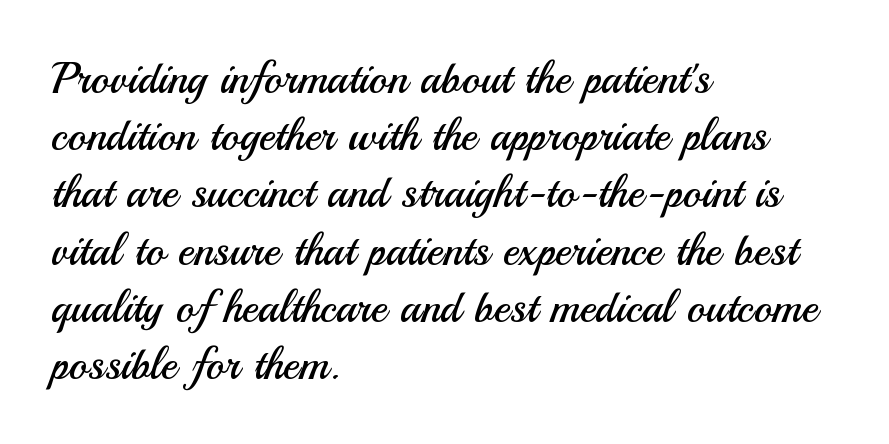
The image shows 44 px regular-weight sans-serif type; set left-aligned, normal line spacing (1.3x), normal letter spacing, not underlined; medium stroke contrast and a small x-height.
